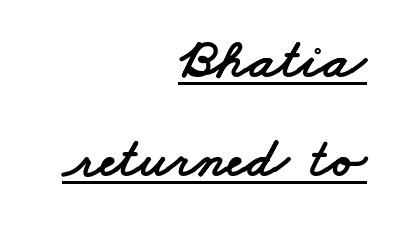
The image shows 57 px wide sans-serif type; set right-aligned, line spacing 1.74x, normal letter spacing, underlined; low stroke contrast and a small x-height.
